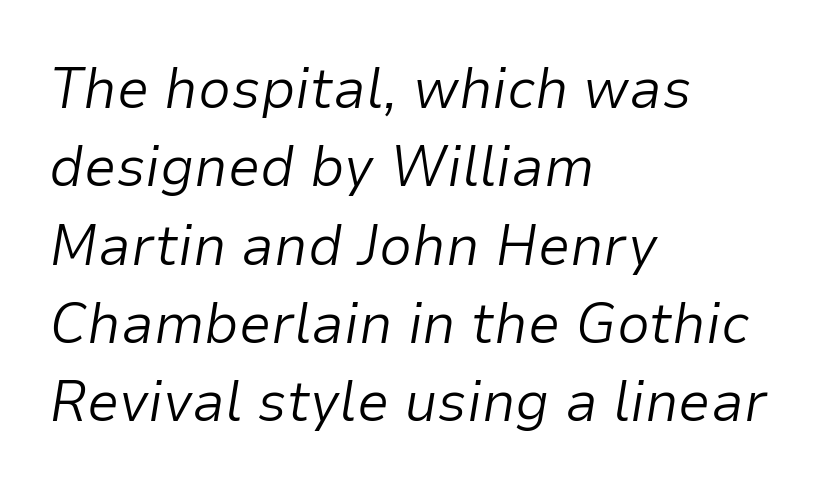
The image shows 58 px light type, italic (leaning right); set left-aligned, normal line spacing (1.35x), normal letter spacing, not underlined; low stroke contrast and a medium x-height.
